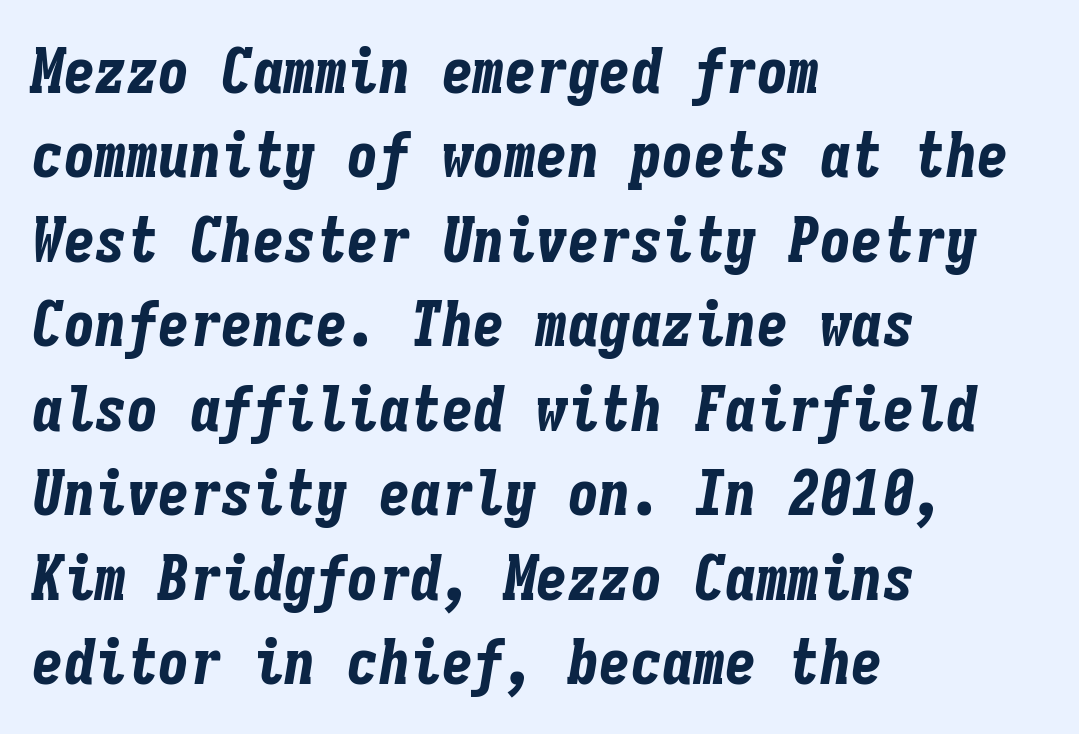
{"italic": "yes", "lean": "right", "slant_degrees": 9, "bold": "yes", "weight": "bold", "width": "condensed", "stroke_contrast": "low", "x_height": "medium", "monospaced": "yes", "underline": "no", "align": "left", "line_spacing": "normal", "line_spacing_ratio": 1.34, "letter_spacing": "normal", "letter_spacing_em": 0.0, "glyph_px": 63}
